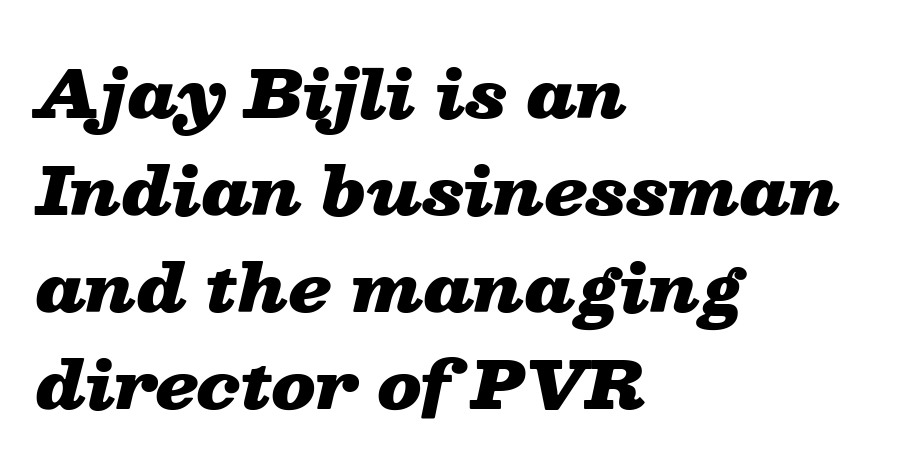
The glyphs look as if they've been sheared to an angle. Check under the words: just untouched page. This rendering uses left alignment, leaving the right contour irregular. Pretty heavy lettering here — definitely bold.
